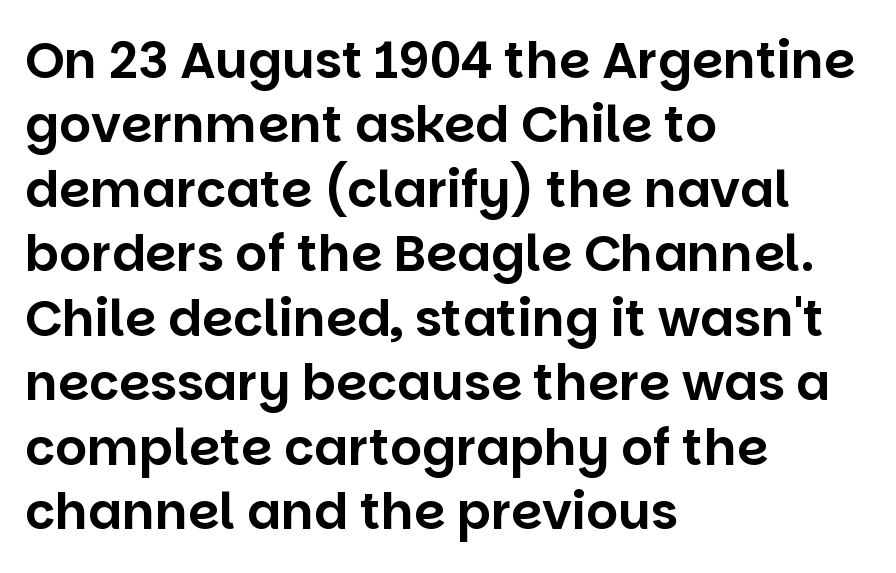
Q: Is the text italic (slanted)? A: No, it is upright.
Q: Is the typeface a serif or a sans-serif typeface? A: Sans-serif.
Q: Is the text underlined? A: No.
Q: How is the paragraph aligned? A: Left-aligned.
Q: Is the spacing between letters normal or unusually wide? A: Normal.
Q: Is the spacing between lines tight, normal or loose? A: Normal.
Q: Width (condensed, normal, or wide)? A: Normal.
Q: Stroke contrast? A: Low.
Q: x-height? A: Large.
Q: Monospaced? A: No.
